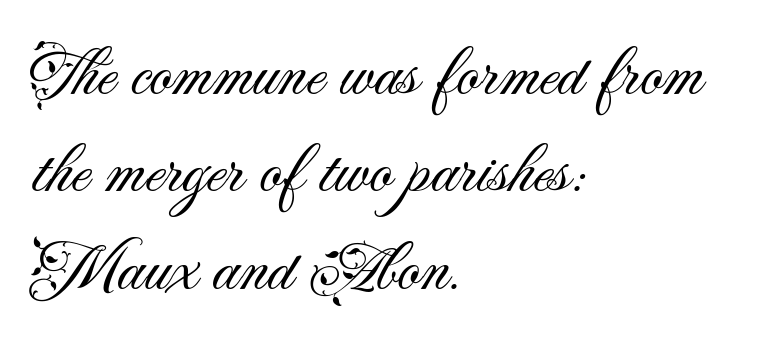
The image shows 70 px light sans-serif type; set left-aligned, normal line spacing (1.39x), normal letter spacing, not underlined; medium stroke contrast and a small x-height.
